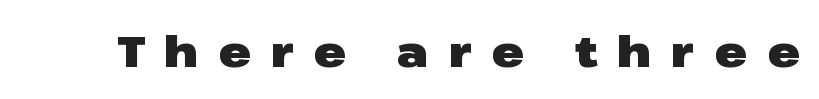
Upright lettering throughout. The type is letterspaced generously, with wide tracking. The rendering uses a bold face; every stroke is thick and dark. The string is rendered with underlining switched off. The letters advance in unequal steps, a hallmark of proportional type. This sample uses a sans-serif face.
